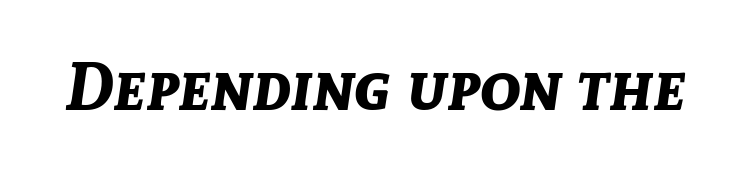
The image shows 67 px bold type, italic (leaning right); set normal letter spacing, not underlined; low stroke contrast and a medium x-height.
